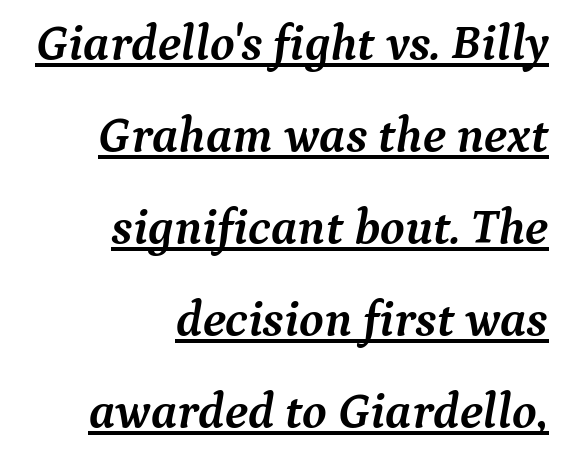
{"serif": "yes", "italic": "yes", "lean": "right", "slant_degrees": 9, "bold": "yes", "weight": "semibold", "width": "normal", "stroke_contrast": "medium", "x_height": "medium", "monospaced": "no", "underline": "yes", "align": "right", "line_spacing_ratio": 1.84, "letter_spacing": "normal", "letter_spacing_em": 0.0, "glyph_px": 50}
